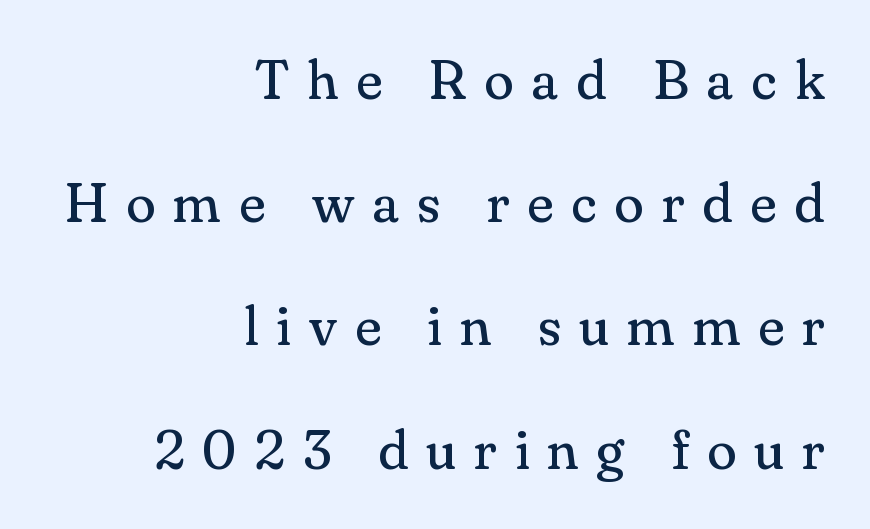
Q: Is the text bold? A: No.
Q: Is the text italic (slanted)? A: No, it is upright.
Q: Is the typeface a serif or a sans-serif typeface? A: Serif.
Q: Is the text underlined? A: No.
Q: How is the paragraph aligned? A: Right-aligned.
Q: Is the spacing between letters normal or unusually wide? A: Unusually wide.
Q: Is the spacing between lines tight, normal or loose? A: Loose.
Q: Width (condensed, normal, or wide)? A: Normal.
Q: Stroke contrast? A: Medium.
Q: x-height? A: Small.
Q: Monospaced? A: No.
